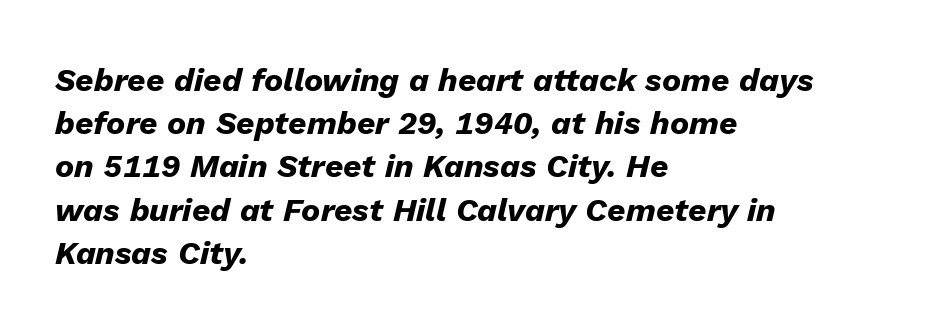
All the whitespace from short lines collects on the right. Looks like regular typesetting: each glyph gets only the width it needs. Bare-footed words on every line. The glyphs look as if they've been sheared to an angle. The gaps between neighbouring characters are ordinary and unremarkable. Bold? Absolutely — the strokes are thick and heavy.
